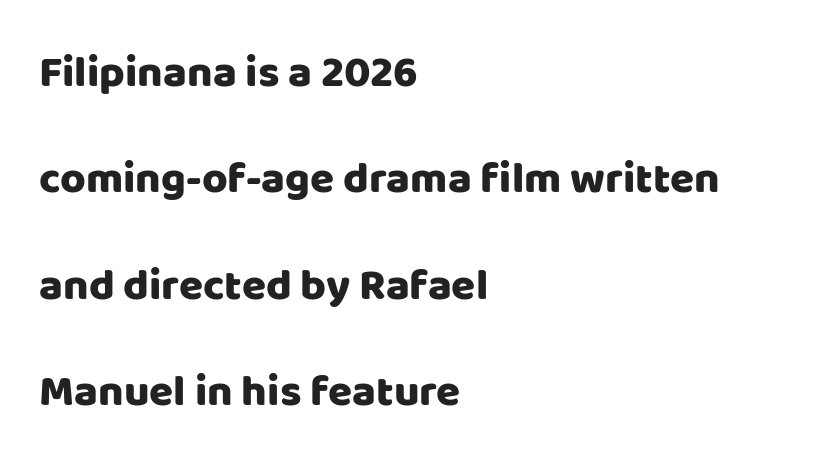
Q: Is the text italic (slanted)? A: No, it is upright.
Q: Is the typeface a serif or a sans-serif typeface? A: Sans-serif.
Q: Is the text underlined? A: No.
Q: How is the paragraph aligned? A: Left-aligned.
Q: Is the spacing between letters normal or unusually wide? A: Normal.
Q: Is the spacing between lines tight, normal or loose? A: Loose.
Q: Width (condensed, normal, or wide)? A: Normal.
Q: Stroke contrast? A: Low.
Q: x-height? A: Large.
Q: Monospaced? A: No.
